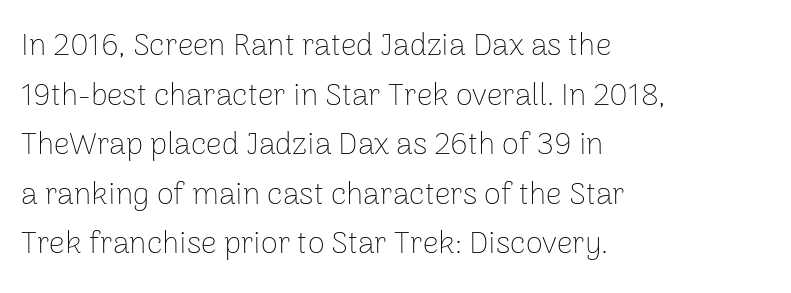
The image shows 31 px thin sans-serif type, upright; set left-aligned, normal line spacing (1.6x), normal letter spacing, not underlined; low stroke contrast and a medium x-height.
